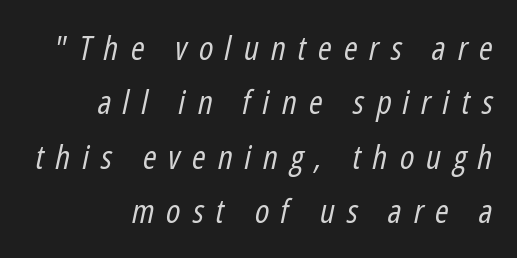
The image shows 33 px regular-weight, condensed type, italic (leaning right); set right-aligned, normal line spacing (1.65x), unusually wide letter spacing (+0.36 em), not underlined; low stroke contrast and a medium x-height.
